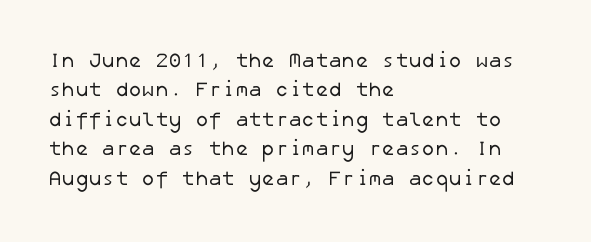
{"bold": "no", "underline": "no", "align": "left", "line_spacing": "normal", "line_spacing_ratio": 1.47, "letter_spacing": "normal", "letter_spacing_em": 0.0, "glyph_px": 20}
